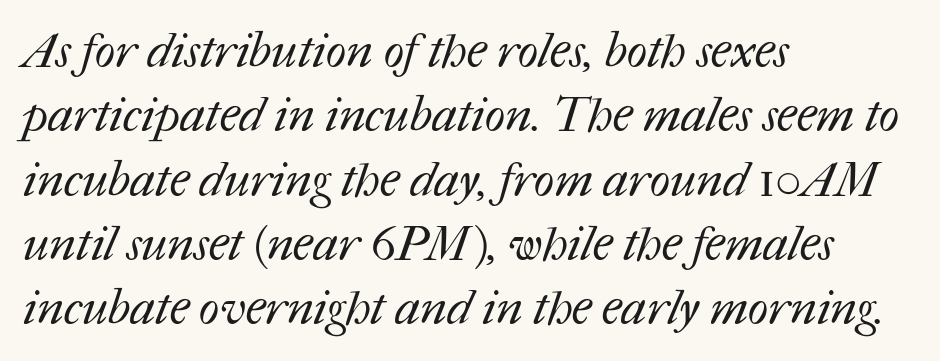
{"bold": "no", "weight": "regular", "width": "normal", "stroke_contrast": "medium", "x_height": "medium", "monospaced": "no", "underline": "no", "align": "left", "line_spacing": "normal", "line_spacing_ratio": 1.34, "letter_spacing": "normal", "letter_spacing_em": 0.0, "glyph_px": 48}
